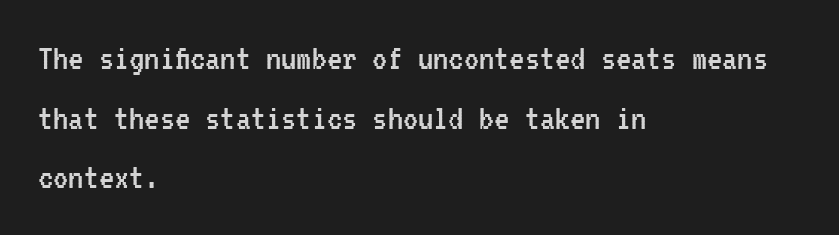
The image shows 38 px regular-weight, condensed sans-serif type, upright, monospaced; set left-aligned, normal line spacing (1.57x), normal letter spacing, not underlined; low stroke contrast and a medium x-height.
